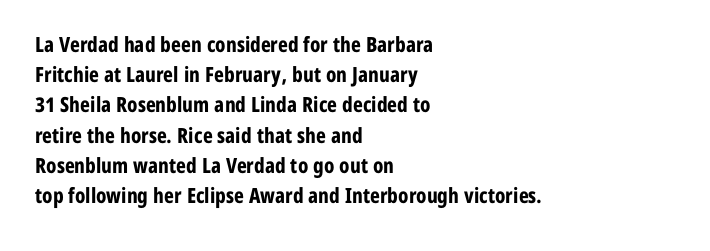
Q: Is the text bold? A: Yes.
Q: Is the text italic (slanted)? A: No, it is upright.
Q: Is the text underlined? A: No.
Q: How is the paragraph aligned? A: Left-aligned.
Q: Is the spacing between letters normal or unusually wide? A: Normal.
Q: Is the spacing between lines tight, normal or loose? A: Normal.
